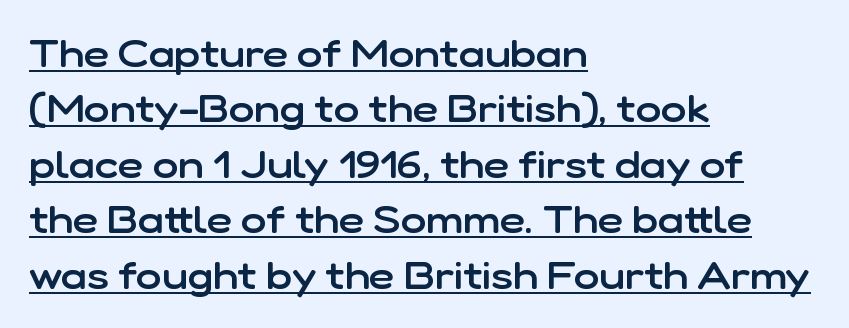
The image shows 39 px semibold sans-serif type, upright; set left-aligned, normal line spacing (1.42x), normal letter spacing, underlined; low stroke contrast and a medium x-height.
